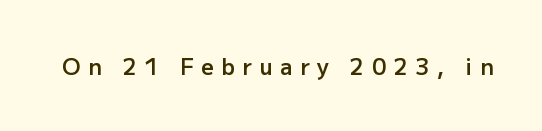
{"italic": "no", "bold": "semi", "underline": "no", "letter_spacing": "wide", "letter_spacing_em": 0.34, "glyph_px": 22}
